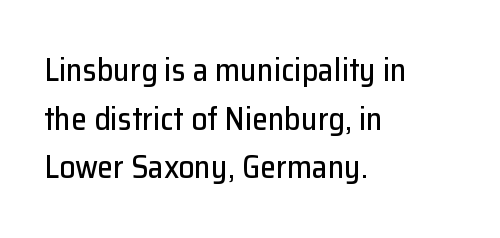
Q: Is the text italic (slanted)? A: No, it is upright.
Q: Is the typeface a serif or a sans-serif typeface? A: Sans-serif.
Q: Is the text underlined? A: No.
Q: How is the paragraph aligned? A: Left-aligned.
Q: Is the spacing between letters normal or unusually wide? A: Normal.
Q: Is the spacing between lines tight, normal or loose? A: Normal.
Q: Width (condensed, normal, or wide)? A: Normal.
Q: Stroke contrast? A: Low.
Q: x-height? A: Medium.
Q: Monospaced? A: No.
